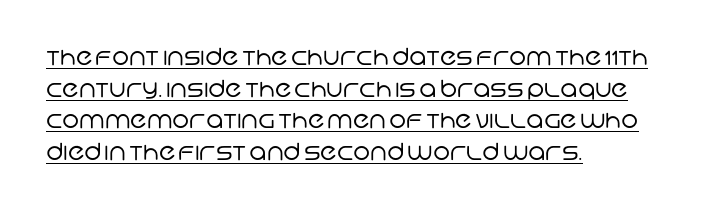
Q: Is the text bold? A: No.
Q: Is the text underlined? A: Yes.
Q: How is the paragraph aligned? A: Left-aligned.
Q: Is the spacing between letters normal or unusually wide? A: Normal.
Q: Is the spacing between lines tight, normal or loose? A: Normal.
